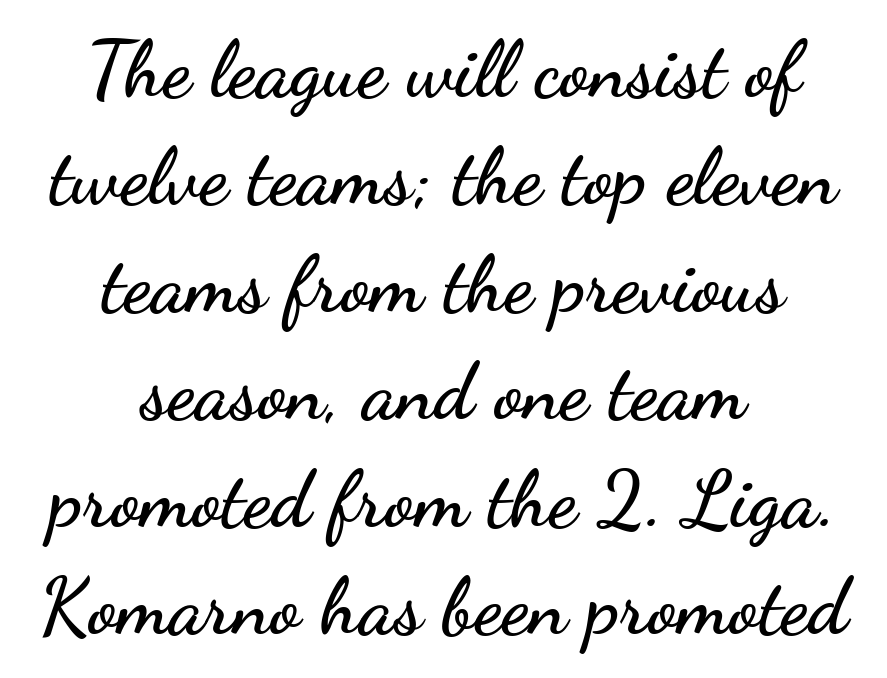
{"serif": "no", "width": "wide", "stroke_contrast": "low", "x_height": "small", "monospaced": "no", "underline": "no", "align": "center", "line_spacing": "normal", "line_spacing_ratio": 1.36, "letter_spacing": "normal", "letter_spacing_em": 0.0, "glyph_px": 79}
